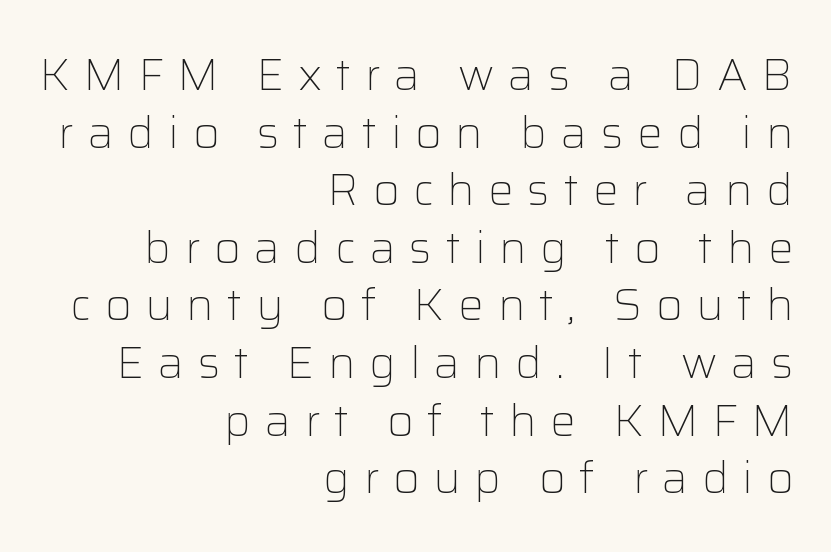
{"serif": "no", "italic": "no", "bold": "no", "weight": "light", "width": "normal", "stroke_contrast": "low", "x_height": "medium", "monospaced": "no", "underline": "no", "align": "right", "line_spacing": "normal", "line_spacing_ratio": 1.28, "letter_spacing": "wide", "letter_spacing_em": 0.31, "glyph_px": 45}
